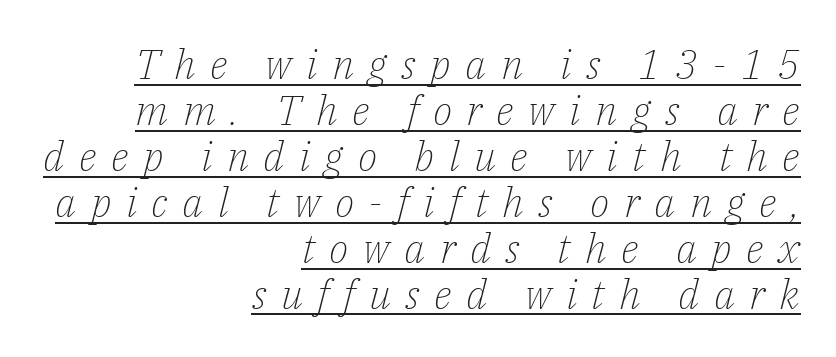
The image shows 41 px light serif type, italic (leaning right); set right-aligned, tight line spacing (1.12x), unusually wide letter spacing (+0.35 em), underlined; low stroke contrast and a medium x-height.
